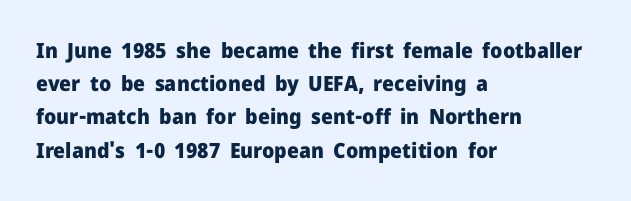
The font is running at its bold setting. Letters rest on an invisible, unmarked baseline. Students, note that the glyphs here touch the page at normal intervals. The rendering anchors every line to the left-hand side.
